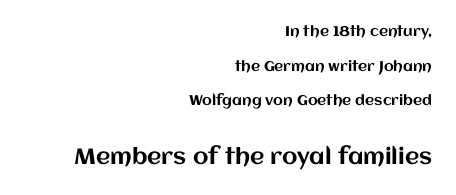
Q: Is the text italic (slanted)? A: No, it is upright.
Q: Is the text underlined? A: No.
Q: How is the paragraph aligned? A: Right-aligned.
Q: Is the spacing between letters normal or unusually wide? A: Normal.
Q: Is the spacing between lines tight, normal or loose? A: Loose.
Q: Which block of text is set in a larger size, the first (top) or the second (bottom)? A: The second (bottom) one.
